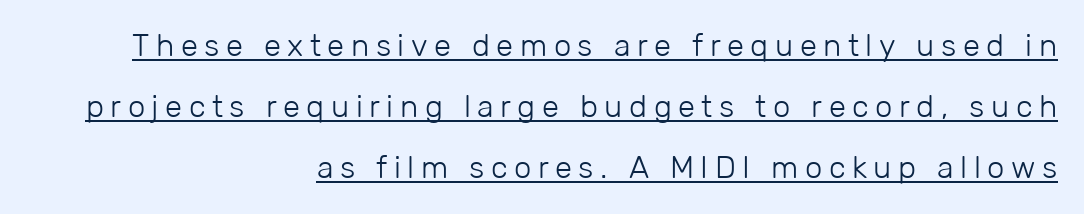
{"serif": "no", "italic": "no", "bold": "no", "weight": "light", "width": "normal", "stroke_contrast": "low", "x_height": "medium", "monospaced": "no", "underline": "yes", "align": "right", "line_spacing": "loose", "line_spacing_ratio": 1.97, "letter_spacing": "wide", "letter_spacing_em": 0.21, "glyph_px": 31}
